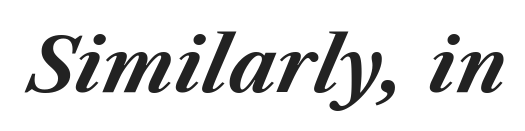
Looks like regular typesetting: each glyph gets only the width it needs. In terms of posture, this sample is oblique. The rendering keeps characters at their native spacing. Nobody drew a line under any word here. The passage shown is emphatically bold.
